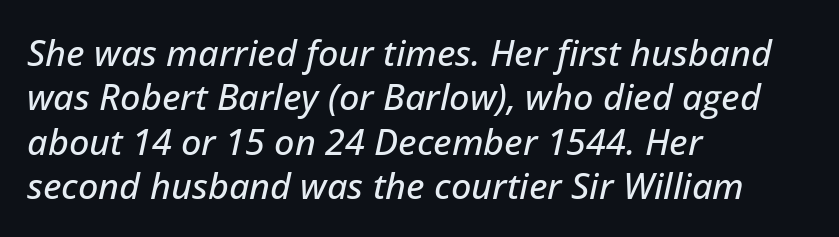
{"italic": "yes", "lean": "right", "slant_degrees": 12, "width": "normal", "stroke_contrast": "low", "x_height": "medium", "monospaced": "no", "underline": "no", "align": "left", "line_spacing_ratio": 1.23, "letter_spacing": "normal", "letter_spacing_em": 0.0, "glyph_px": 36}
